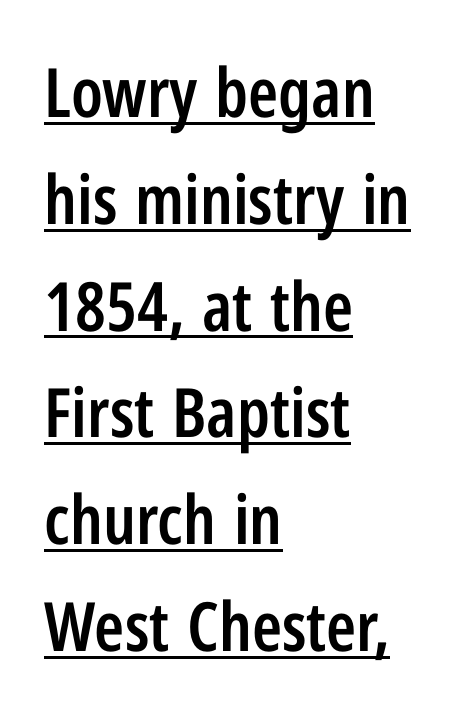
Whoever set this chose a conventional vertical rhythm. A rule runs beneath these lines of type. The passage shown is typed in a proportional face where columns would drift. A typesetter would mark this as roman, not italic.
